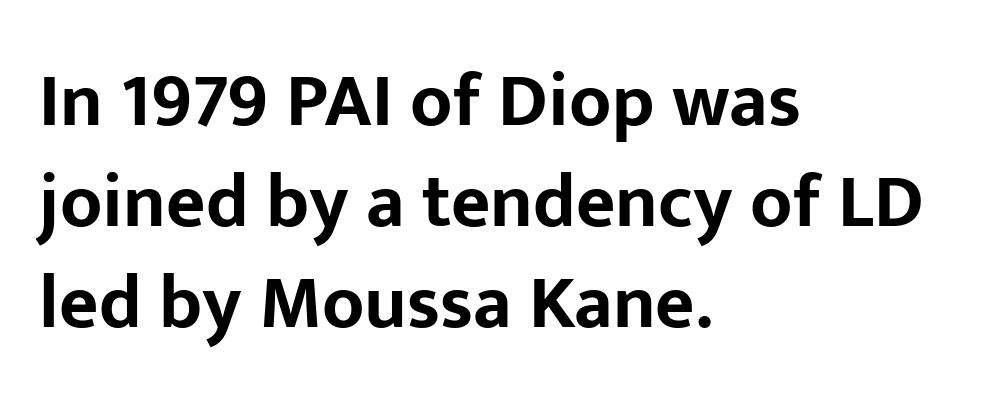
The lettering stays uniformly vertical, giving the passage a roman look. The paragraph has a hard left edge and a soft right edge. The baseline area is clear. In terms of weight, the rendering is a true, heavy bold.
